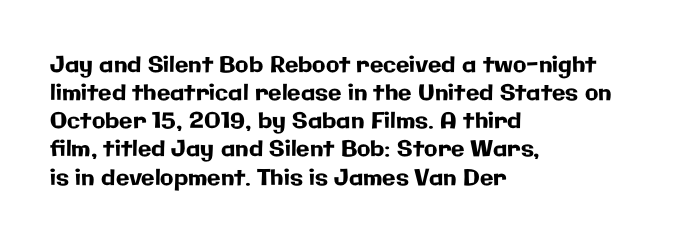
Q: Is the text italic (slanted)? A: No, it is upright.
Q: Is the text underlined? A: No.
Q: How is the paragraph aligned? A: Left-aligned.
Q: Is the spacing between letters normal or unusually wide? A: Normal.
Q: Is the spacing between lines tight, normal or loose? A: Normal.
